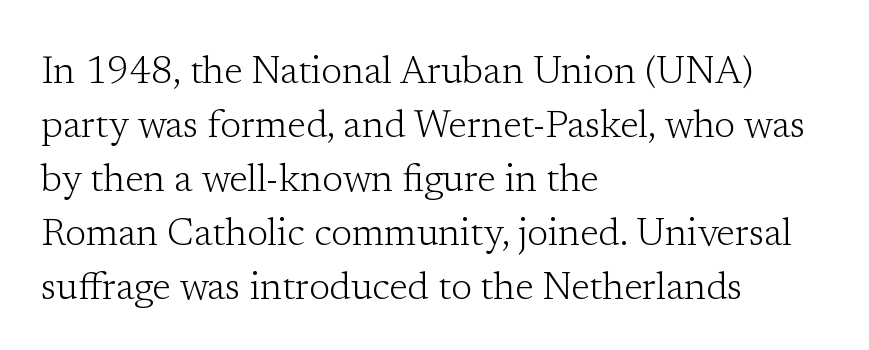
Evenly set lines give the paragraph a standard silhouette. Character widths vary here, with narrow letters taking less room than wide ones. The letters look calm and open, with moderate or lighter stems. Notice how the stems are strictly vertical — no italics here. Words float on clear page, feet unadorned.
